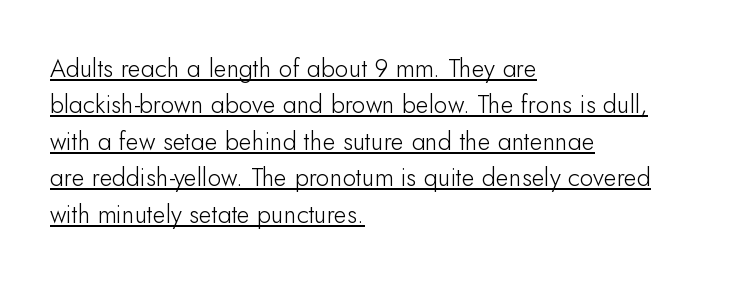
Q: Is the text bold? A: No.
Q: Is the text italic (slanted)? A: No, it is upright.
Q: Is the text underlined? A: Yes.
Q: How is the paragraph aligned? A: Left-aligned.
Q: Is the spacing between letters normal or unusually wide? A: Normal.
Q: Is the spacing between lines tight, normal or loose? A: Normal.
